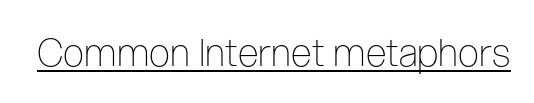
The lettering is marked with a stroke running underneath it. This sample has the flowing, uneven cadence of proportional lettering. These glyphs show unthickened strokes, regular width or finer. Posture: vertical. The type is set solid horizontally, with unmodified tracking.
